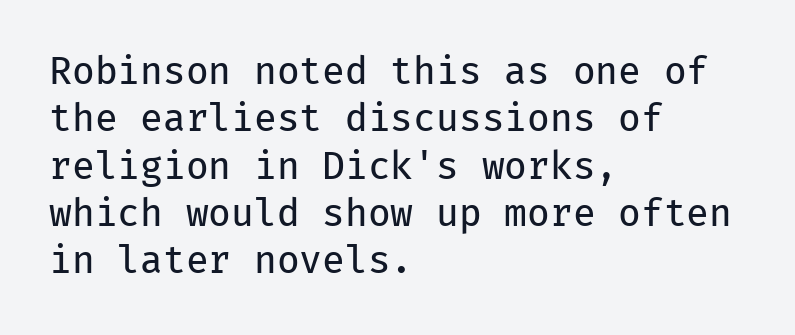
Does the type have serifs? No, each stem ends abruptly. Quick note: underline off. Standard letterfit; no display-style spreading of the glyphs. Visually the block forms a straight wall on the left and a jagged coastline on the right. The letters stand upright; this is a roman face. Do the characters align in a grid? Yes, the font is monospaced.
